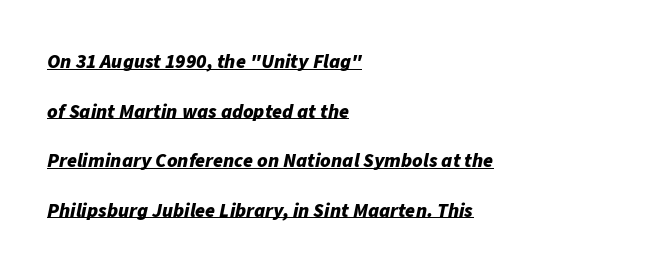
All the whitespace from short lines collects on the right. This sample uses an oblique cut, with every glyph tilted off the vertical. Observe the ordinary spacing: letters are neighbours, not strangers. In designer terms, the underline attribute is active on this setting. The space between consecutive lines is lavish.
